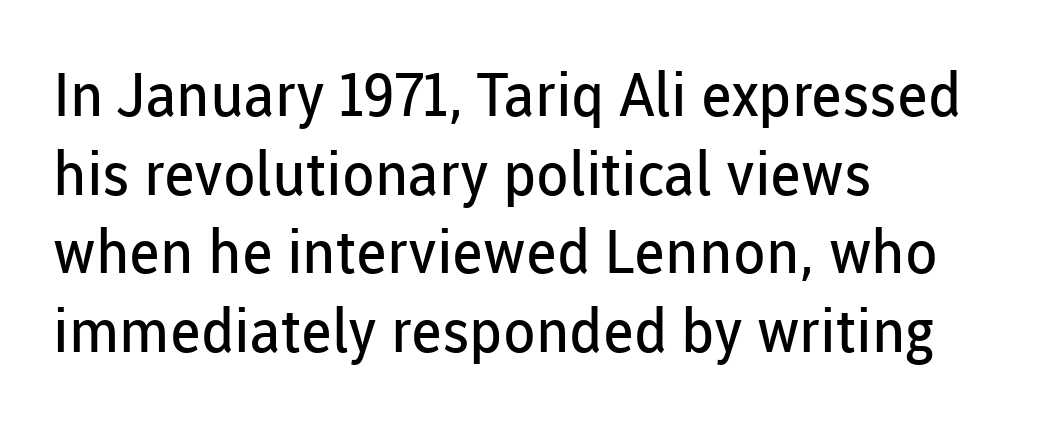
The image shows 60 px regular-weight sans-serif type, upright; set left-aligned, normal line spacing (1.31x), normal letter spacing, not underlined; low stroke contrast and a medium x-height.
